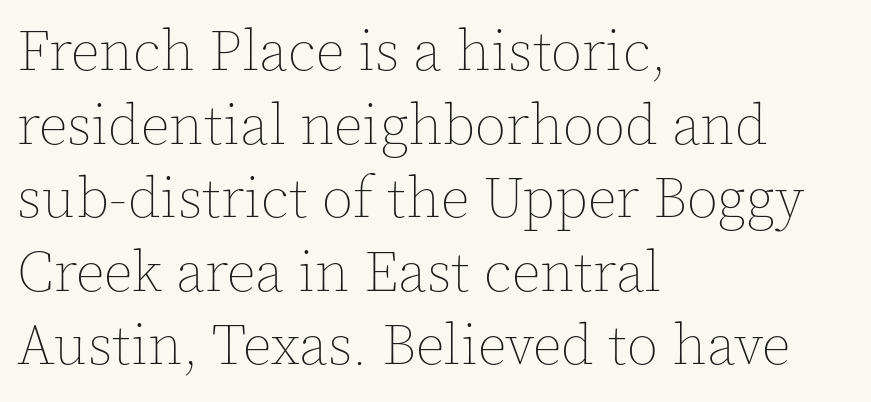
Q: Is the text bold? A: No.
Q: Is the text italic (slanted)? A: No, it is upright.
Q: Is the text underlined? A: No.
Q: How is the paragraph aligned? A: Left-aligned.
Q: Is the spacing between letters normal or unusually wide? A: Normal.
Q: Is the spacing between lines tight, normal or loose? A: Normal.
Q: Width (condensed, normal, or wide)? A: Normal.
Q: x-height? A: Medium.
Q: Monospaced? A: No.
